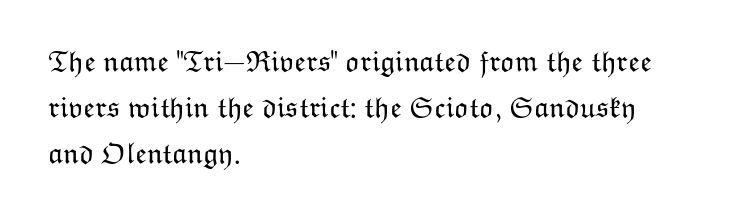
The image shows 30 px light type, upright; set left-aligned, normal line spacing (1.54x), normal letter spacing, not underlined; low stroke contrast and a medium x-height.
